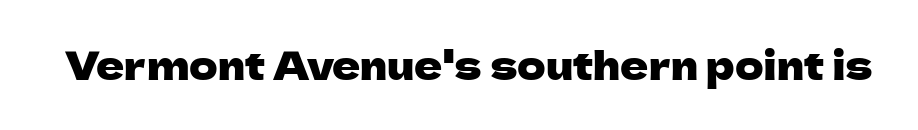
Vertical strokes here are truly vertical. Type without underlining. Here the designer chose a conventional face with non-uniform glyph widths. Font category for this specimen: sans-serif.
